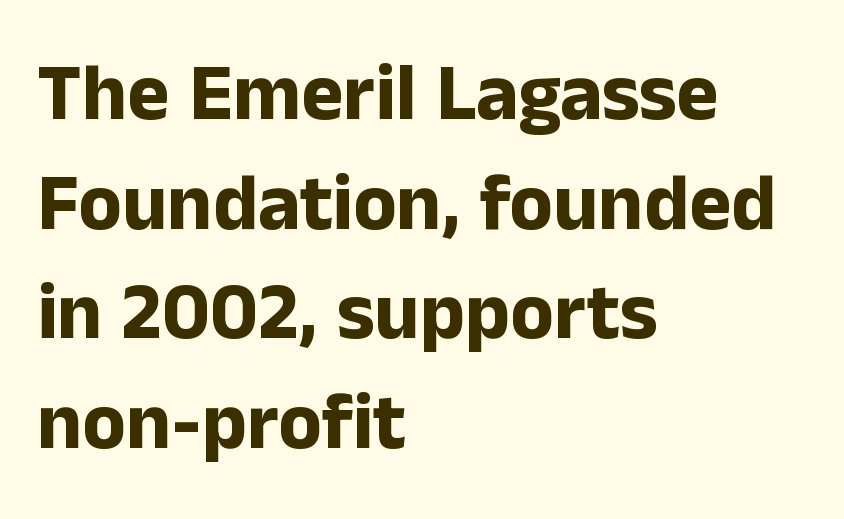
Q: Is the text bold? A: Yes.
Q: Is the text italic (slanted)? A: No, it is upright.
Q: Is the typeface a serif or a sans-serif typeface? A: Sans-serif.
Q: Is the text underlined? A: No.
Q: How is the paragraph aligned? A: Left-aligned.
Q: Is the spacing between letters normal or unusually wide? A: Normal.
Q: Is the spacing between lines tight, normal or loose? A: Normal.
Q: Width (condensed, normal, or wide)? A: Normal.
Q: Stroke contrast? A: Low.
Q: x-height? A: Medium.
Q: Monospaced? A: No.
